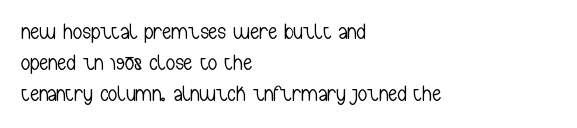
Posture: upright roman. The ragged edge is on the right, which tells us the setting is flush left. Reading down the column, the eye jumps a familiar distance to each next line. The specimen omits any rule beneath the text block's lines. The face looks like a standard text weight, possibly lighter.
